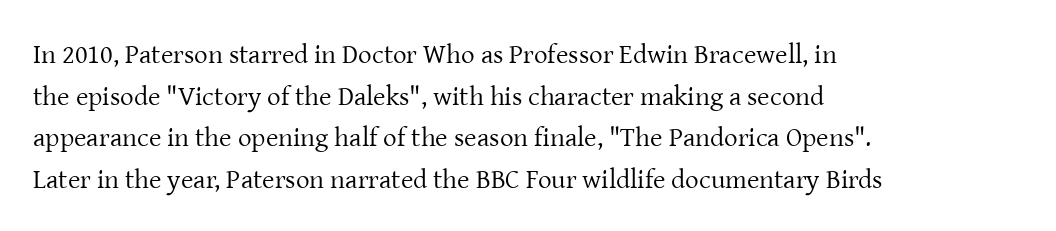
This sample uses an upright cut, with every glyph sitting square on the baseline. Lines of text with bare space underneath. The setting favours the left margin, as ordinary paragraphs usually do. Leading: standard. The typesetting does not lean heavy: it is not bold. You could call the tracking neutral — neither tight nor loose.
